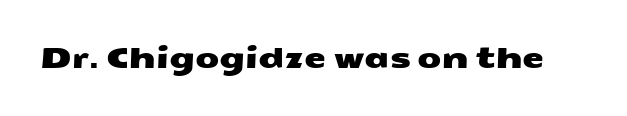
{"serif": "no", "width": "wide", "stroke_contrast": "medium", "x_height": "medium", "monospaced": "no", "underline": "no", "letter_spacing": "normal", "letter_spacing_em": 0.0, "glyph_px": 28}
